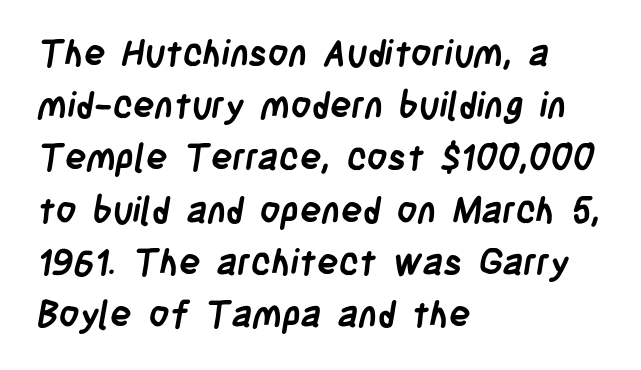
The image shows 36 px semibold, condensed sans-serif type; set left-aligned, normal line spacing (1.45x), normal letter spacing, not underlined; low stroke contrast and a large x-height.
